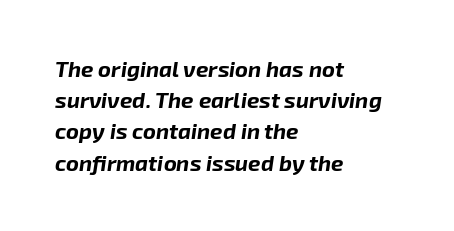
The image shows 22 px bold type, italic (leaning right); set left-aligned, normal line spacing (1.42x), normal letter spacing, not underlined.
